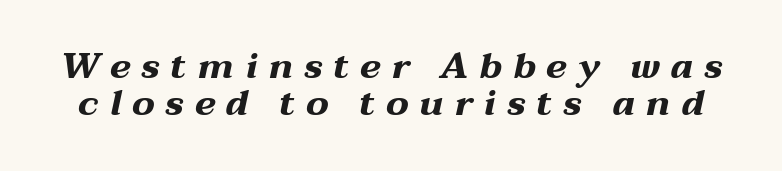
The passage shown is not underscored anywhere. The face used here is rendered with a markedly widened letterfit. Heft: maximum for text — a bold. Note the varied advance widths — an 'i' is clearly narrower than an 'm'. This block would grow much taller if given ordinary leading; it's compressed now. The font's italic variant was chosen for this text.
